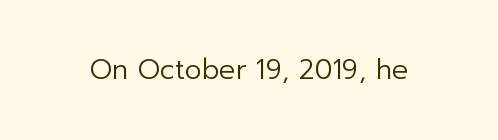
Q: Is the text bold? A: No.
Q: Is the text italic (slanted)? A: No, it is upright.
Q: Is the text underlined? A: No.
Q: Is the spacing between letters normal or unusually wide? A: Normal.
